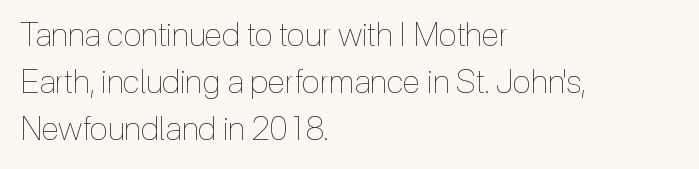
The image shows 33 px thin, condensed type, upright; set left-aligned, normal line spacing (1.43x), normal letter spacing, not underlined; a medium x-height.
